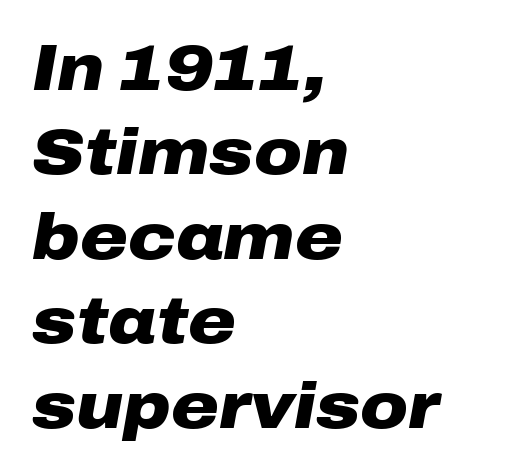
The glyphs have the mass of a bold cut. The letters advance in unequal steps, a hallmark of proportional type. If you measured baseline to baseline, you'd find a middling distance. This rendering uses left alignment, leaving the right contour irregular. Decoration check: the copy has no underline. Yep, that's italic — everything's leaning.
